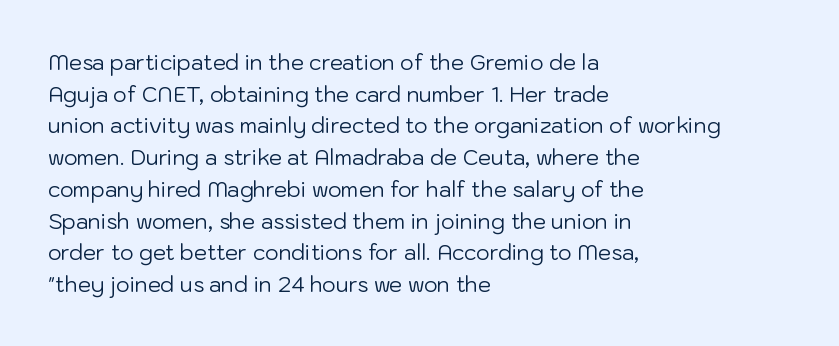
{"italic": "no", "bold": "no", "underline": "no", "align": "left", "line_spacing": "normal", "line_spacing_ratio": 1.51, "letter_spacing": "normal", "letter_spacing_em": 0.0, "glyph_px": 21}
